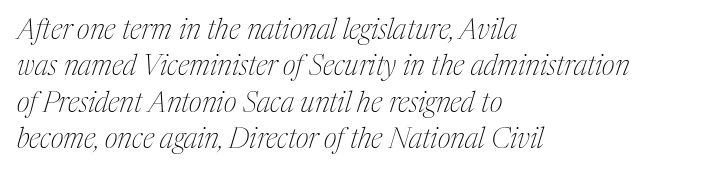
{"serif": "yes", "italic": "yes", "lean": "right", "slant_degrees": 17, "bold": "no", "weight": "thin", "width": "condensed", "stroke_contrast": "medium", "x_height": "medium", "monospaced": "no", "underline": "no", "align": "left", "line_spacing": "normal", "line_spacing_ratio": 1.3, "letter_spacing": "normal", "letter_spacing_em": 0.0, "glyph_px": 28}
